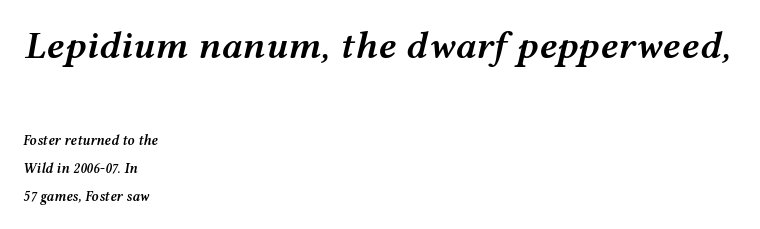
{"italic": "yes", "lean": "right", "slant_degrees": 12, "bold": "semi", "weight": "semibold", "width": "wide", "stroke_contrast": "medium", "x_height": "medium", "monospaced": "no", "underline": "no", "align": "left", "line_spacing": "loose", "line_spacing_ratio": 2.0, "letter_spacing": "normal", "letter_spacing_em": 0.0, "larger_block": "first", "size_ratio": 2.79, "glyph_px": 39}
